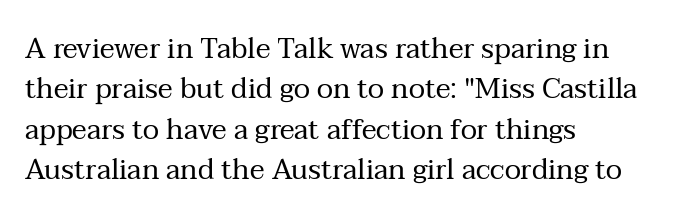
This sample keeps an unexceptional amount of space between lines. Short note: letters normally spaced. This sample is left-justified, so line endings fall wherever the words run out. The glyphs are unaccompanied by any horizontal stroke below them. The rendering shows small feet on the letterforms — a serif design.
